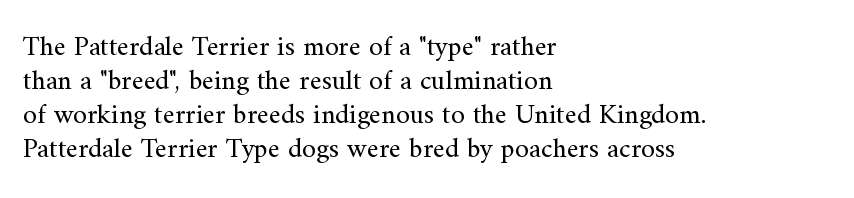
No chunkiness to these letters — they're not bold. Bare-footed words on every line. Between one letter and the next there's only the usual sliver of space. Left-aligned paragraph, ragged on the right. The passage shown is typed in a proportional face where columns would drift.
